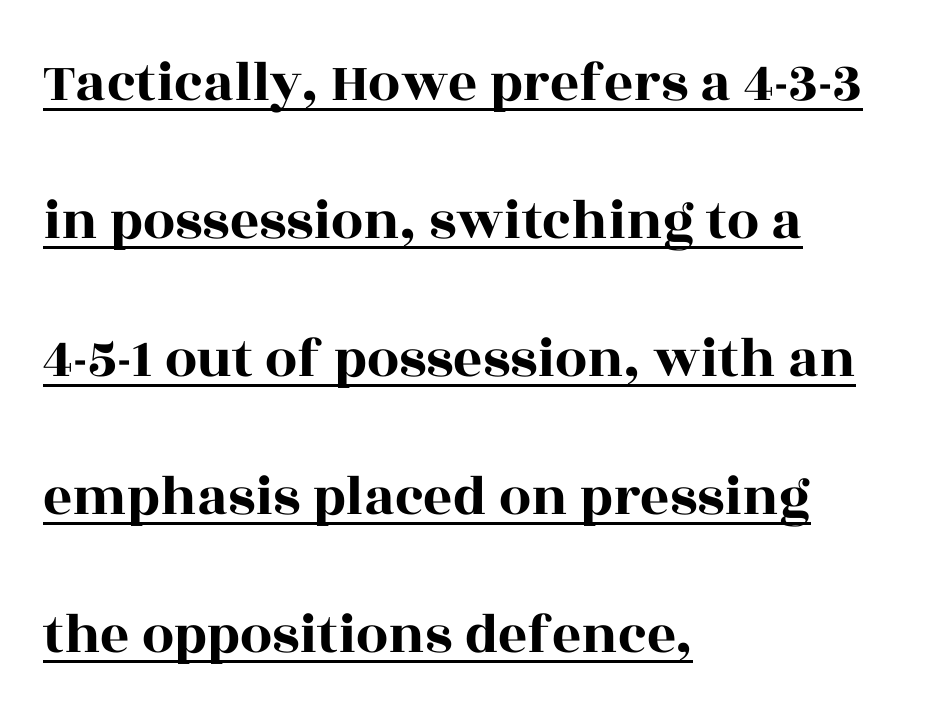
The image shows 57 px wide serif type, upright; set left-aligned, loose line spacing (2.42x), normal letter spacing, underlined; a large x-height.
